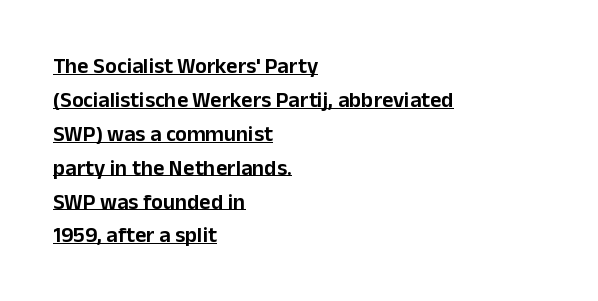
{"italic": "no", "underline": "yes", "align": "left", "line_spacing": "normal", "line_spacing_ratio": 1.54, "letter_spacing": "normal", "letter_spacing_em": 0.0, "glyph_px": 22}
